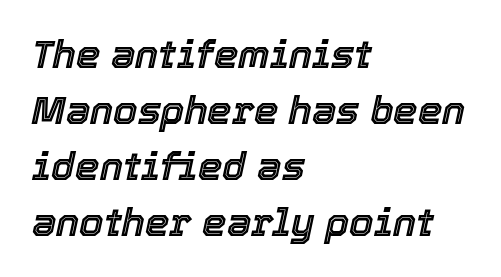
The image shows 39 px text type, italic (leaning right); set left-aligned, normal line spacing (1.44x), normal letter spacing, not underlined; a medium x-height.
